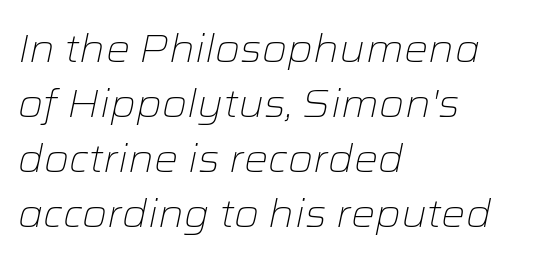
Q: Is the text bold? A: No.
Q: Is the text italic (slanted)? A: Yes, it leans right by about 12 degrees.
Q: Is the text underlined? A: No.
Q: How is the paragraph aligned? A: Left-aligned.
Q: Is the spacing between letters normal or unusually wide? A: Normal.
Q: Is the spacing between lines tight, normal or loose? A: Normal.
Q: Width (condensed, normal, or wide)? A: Wide.
Q: Stroke contrast? A: Low.
Q: x-height? A: Medium.
Q: Monospaced? A: No.
